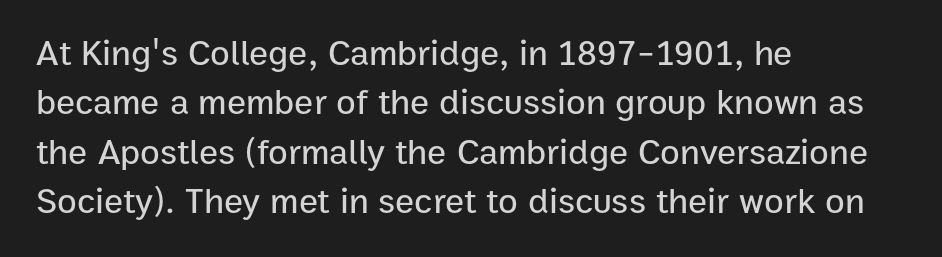
{"serif": "no", "italic": "no", "width": "normal", "stroke_contrast": "low", "x_height": "medium", "monospaced": "no", "underline": "no", "align": "left", "line_spacing": "normal", "line_spacing_ratio": 1.37, "letter_spacing": "normal", "letter_spacing_em": 0.0, "glyph_px": 36}
